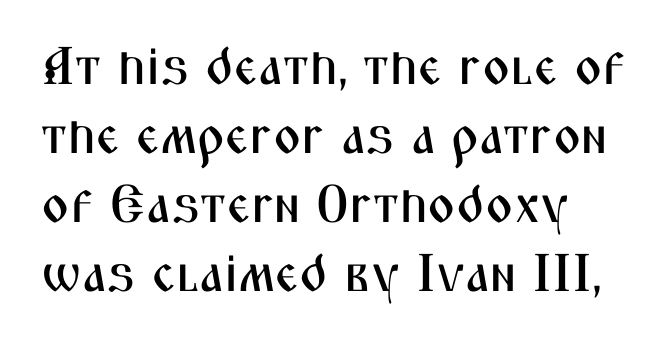
Q: Is the text italic (slanted)? A: No, it is upright.
Q: Is the typeface a serif or a sans-serif typeface? A: Sans-serif.
Q: Is the text underlined? A: No.
Q: Is the spacing between letters normal or unusually wide? A: Normal.
Q: Is the spacing between lines tight, normal or loose? A: Normal.
Q: Width (condensed, normal, or wide)? A: Condensed.
Q: Stroke contrast? A: Medium.
Q: x-height? A: Medium.
Q: Monospaced? A: No.
